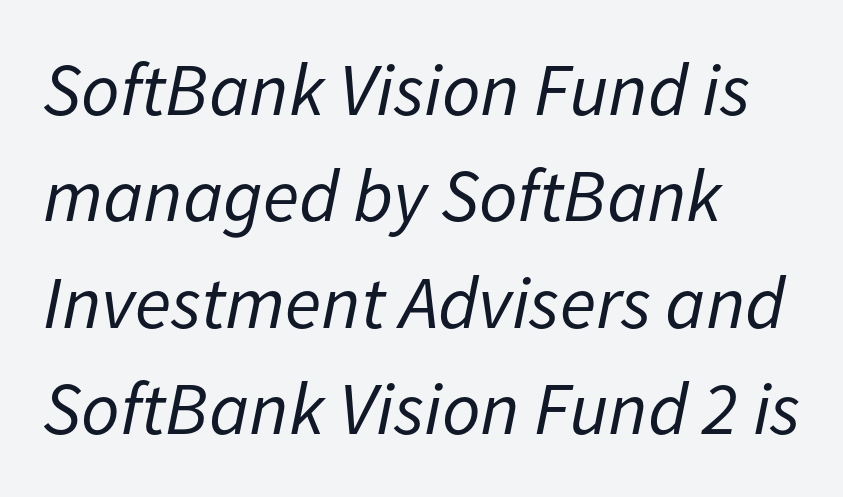
Nothing heavy about these letters — not bold at all. The paragraph has a hard left edge and a soft right edge. Any mark beneath the type? The region is blank. These lines sit exactly where default settings would place them. Tracking here is standard; glyphs follow each other at the usual distance. When letters slant like this, we call the style italic.
